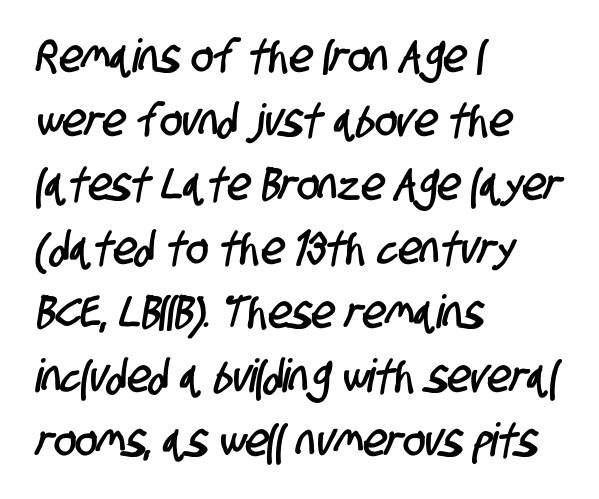
{"serif": "no", "width": "condensed", "stroke_contrast": "low", "x_height": "large", "monospaced": "no", "underline": "no", "align": "left", "line_spacing": "normal", "line_spacing_ratio": 1.39, "letter_spacing": "normal", "letter_spacing_em": 0.0, "glyph_px": 46}
